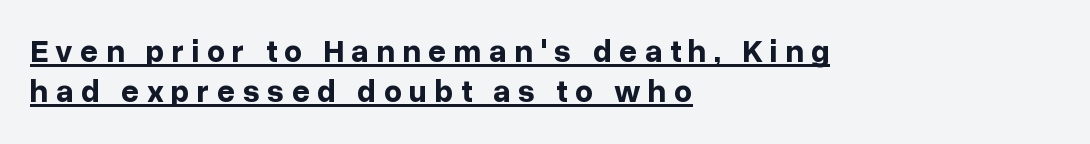
{"serif": "no", "italic": "no", "bold": "yes", "weight": "bold", "width": "normal", "stroke_contrast": "low", "x_height": "medium", "monospaced": "no", "underline": "yes", "align": "left", "line_spacing_ratio": 1.24, "letter_spacing": "wide", "letter_spacing_em": 0.23, "glyph_px": 32}
